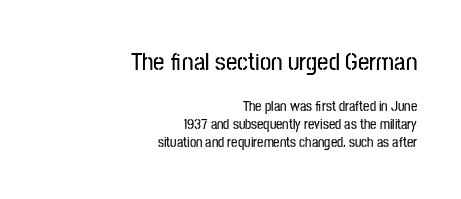
{"italic": "no", "underline": "no", "align": "right", "line_spacing": "normal", "line_spacing_ratio": 1.29, "letter_spacing": "normal", "letter_spacing_em": 0.0, "larger_block": "first", "size_ratio": 1.79, "glyph_px": 25}
